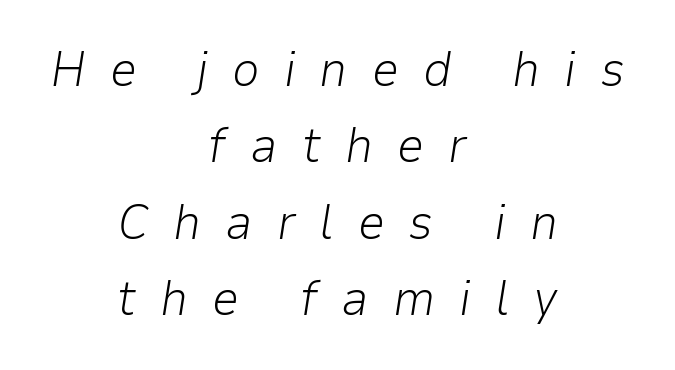
The image shows 49 px light type, italic (leaning right); set centered, normal line spacing (1.56x), unusually wide letter spacing (+0.49 em), not underlined; low stroke contrast and a medium x-height.
